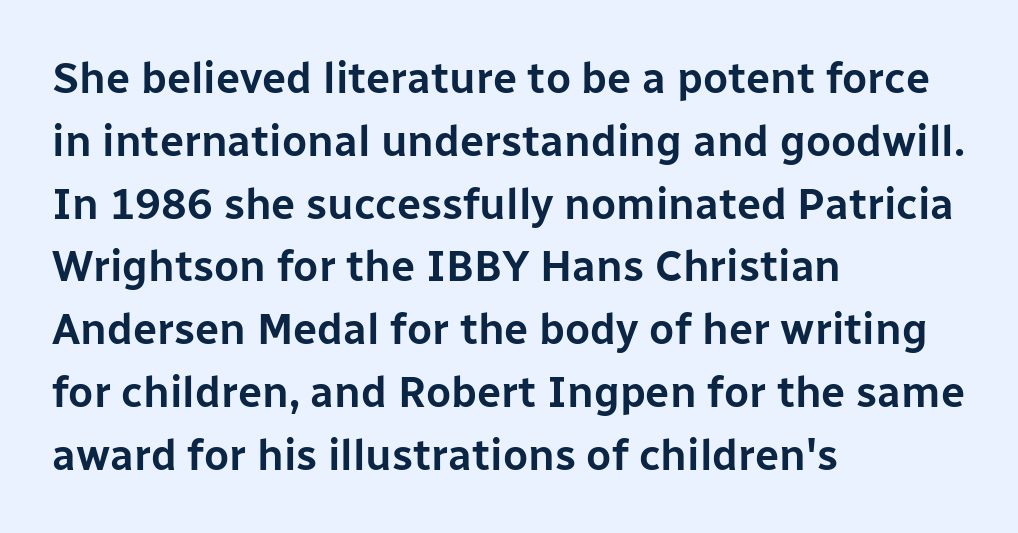
Just letters on the line, the space beneath them empty. Which margin do the lines hug? The left one — the right edge is uneven. A roman cut, with each character standing at attention. Character widths vary here, with narrow letters taking less room than wide ones.
